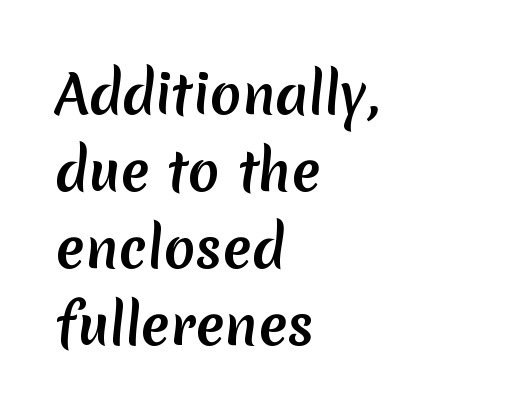
Q: Is the typeface a serif or a sans-serif typeface? A: Sans-serif.
Q: Is the text underlined? A: No.
Q: How is the paragraph aligned? A: Left-aligned.
Q: Is the spacing between letters normal or unusually wide? A: Normal.
Q: Is the spacing between lines tight, normal or loose? A: Normal.
Q: Width (condensed, normal, or wide)? A: Normal.
Q: Stroke contrast? A: Medium.
Q: x-height? A: Medium.
Q: Monospaced? A: No.
